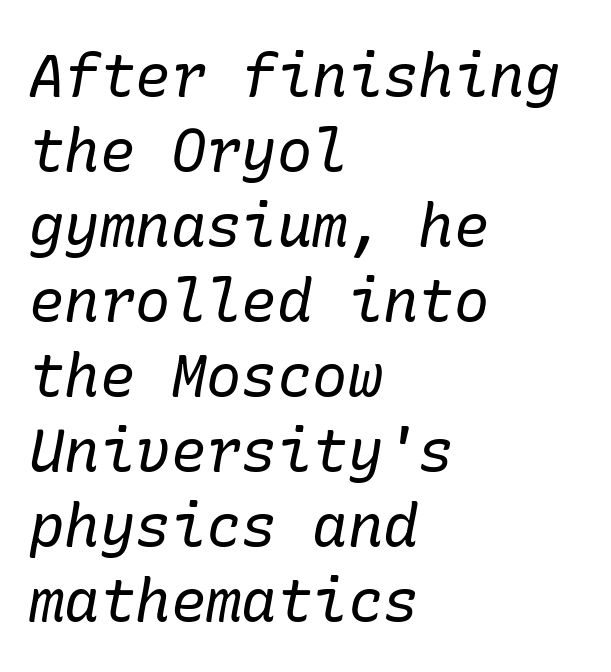
Each line starts at the same left margin while the right side varies. Students, note that the glyphs here touch the page at normal intervals. No heavy texture on the line: the type isn't bold. A normal amount of white space separates one row of letters from the next. Quick note: underline off.
